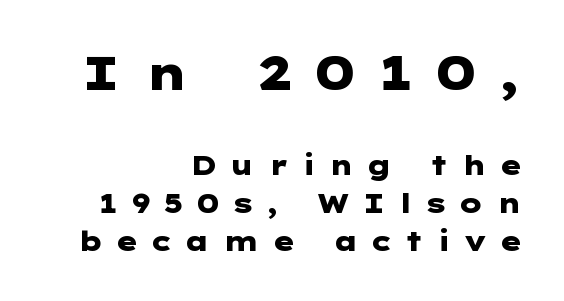
Weight: bold. If you measured baseline to baseline, you'd find a middling distance. Does the type have serifs? No, each stem ends abruptly. The emphasis by scale lands on block number one, above. The string is rendered with underlining switched off. The horizontal fit of the characters is loose and conspicuously gappy.
